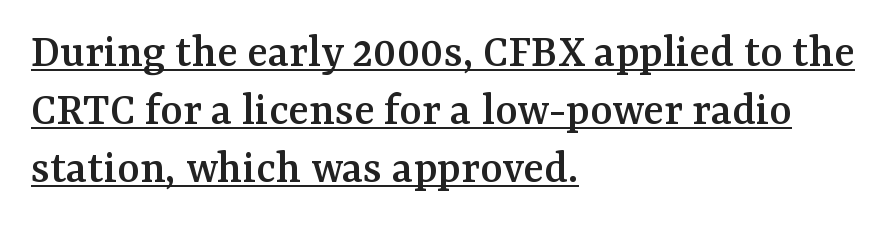
Q: Is the text italic (slanted)? A: No, it is upright.
Q: Is the typeface a serif or a sans-serif typeface? A: Serif.
Q: Is the text underlined? A: Yes.
Q: How is the paragraph aligned? A: Left-aligned.
Q: Is the spacing between letters normal or unusually wide? A: Normal.
Q: Width (condensed, normal, or wide)? A: Normal.
Q: Stroke contrast? A: Medium.
Q: x-height? A: Medium.
Q: Monospaced? A: No.
